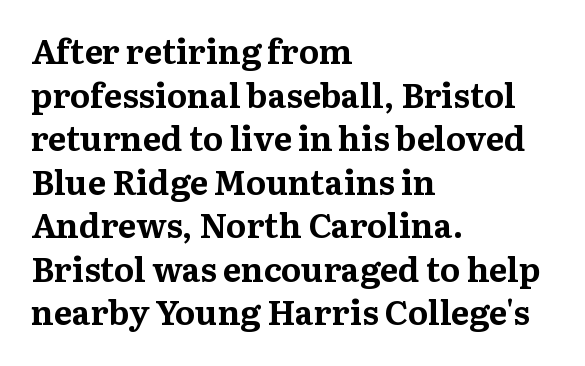
{"serif": "yes", "italic": "no", "bold": "yes", "weight": "bold", "width": "normal", "stroke_contrast": "medium", "x_height": "medium", "monospaced": "no", "underline": "no", "align": "left", "line_spacing": "normal", "line_spacing_ratio": 1.28, "letter_spacing": "normal", "letter_spacing_em": 0.0, "glyph_px": 34}
